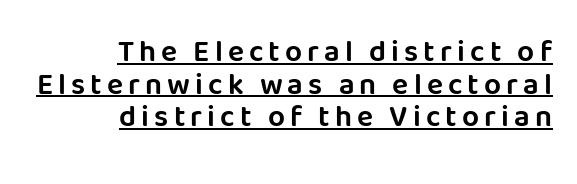
Glance below the letters and you will spot a drawn line. Honestly, the rows look squashed on top of each other. Each letter keeps its own natural width here, so spacing adapts to shape. This is roman type, the default non-slanted kind. Check where the strokes stop: nothing finishes them off — pure sans.
